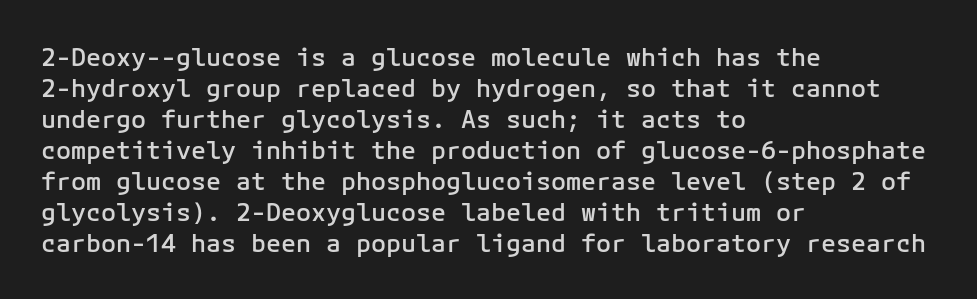
Q: Is the text bold? A: Semi-bold.
Q: Is the text italic (slanted)? A: No, it is upright.
Q: Is the text underlined? A: No.
Q: How is the paragraph aligned? A: Left-aligned.
Q: Is the spacing between letters normal or unusually wide? A: Normal.
